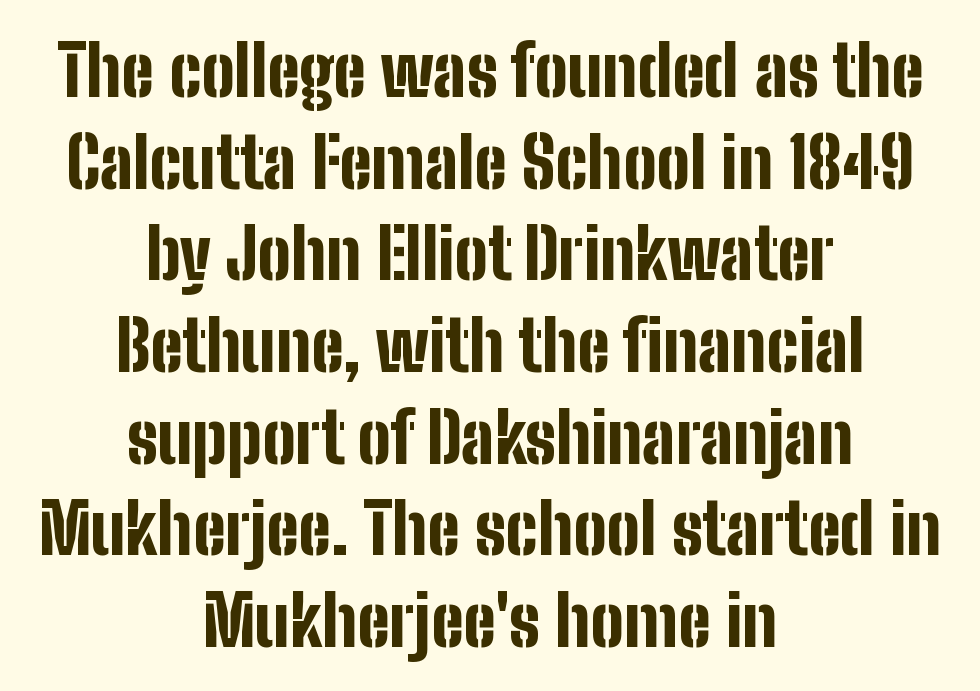
{"serif": "no", "italic": "no", "bold": "yes", "weight": "bold", "width": "condensed", "stroke_contrast": "low", "x_height": "medium", "monospaced": "no", "underline": "no", "align": "center", "line_spacing": "normal", "line_spacing_ratio": 1.31, "letter_spacing": "normal", "letter_spacing_em": 0.0, "glyph_px": 70}
